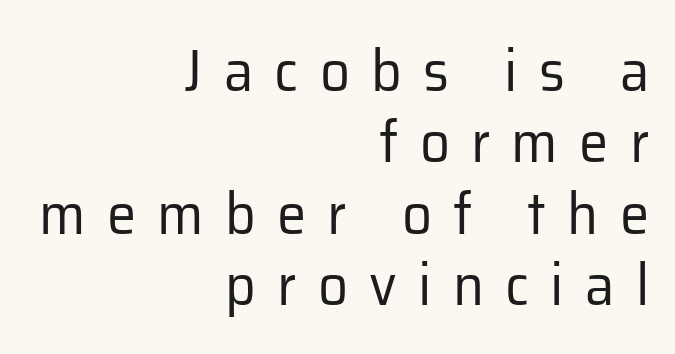
{"serif": "no", "italic": "no", "bold": "no", "weight": "regular", "width": "normal", "stroke_contrast": "low", "x_height": "medium", "monospaced": "no", "underline": "no", "align": "right", "line_spacing_ratio": 1.21, "letter_spacing": "wide", "letter_spacing_em": 0.36, "glyph_px": 59}
